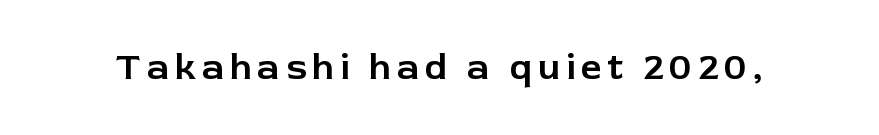
Q: Is the text italic (slanted)? A: No, it is upright.
Q: Is the typeface a serif or a sans-serif typeface? A: Sans-serif.
Q: Is the text underlined? A: No.
Q: Width (condensed, normal, or wide)? A: Normal.
Q: Stroke contrast? A: Low.
Q: x-height? A: Medium.
Q: Monospaced? A: No.
